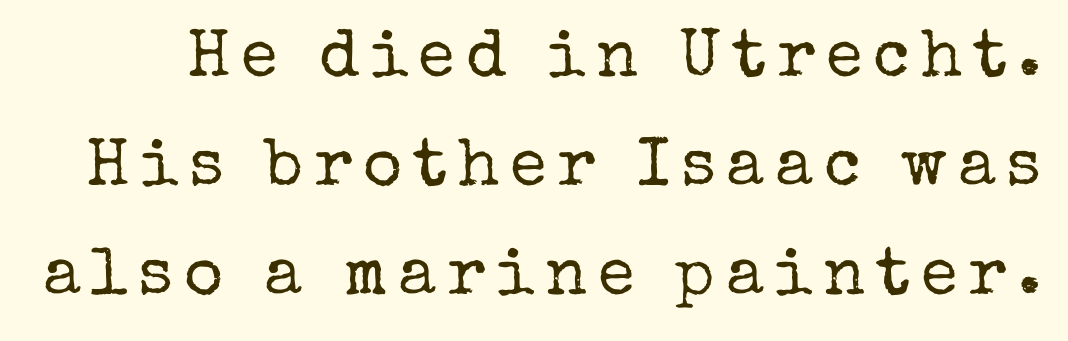
{"serif": "yes", "italic": "no", "bold": "no", "weight": "regular", "width": "normal", "stroke_contrast": "low", "x_height": "medium", "monospaced": "no", "underline": "no", "line_spacing": "normal", "line_spacing_ratio": 1.63, "glyph_px": 67}
